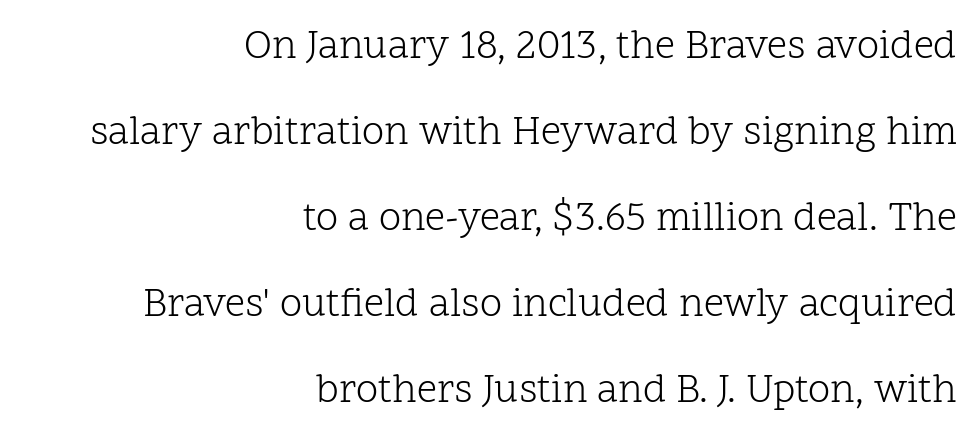
{"serif": "yes", "italic": "no", "bold": "no", "weight": "light", "width": "normal", "stroke_contrast": "low", "x_height": "medium", "monospaced": "no", "underline": "no", "align": "right", "line_spacing": "loose", "line_spacing_ratio": 2.15, "letter_spacing": "normal", "letter_spacing_em": 0.0, "glyph_px": 40}
